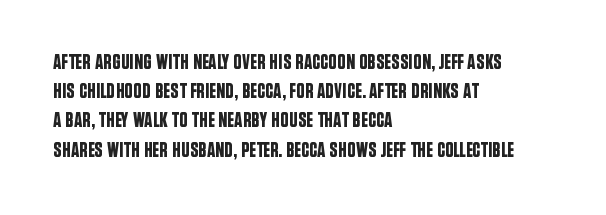
The image shows 21 px text type, upright; set left-aligned, normal line spacing (1.39x), normal letter spacing, not underlined.
